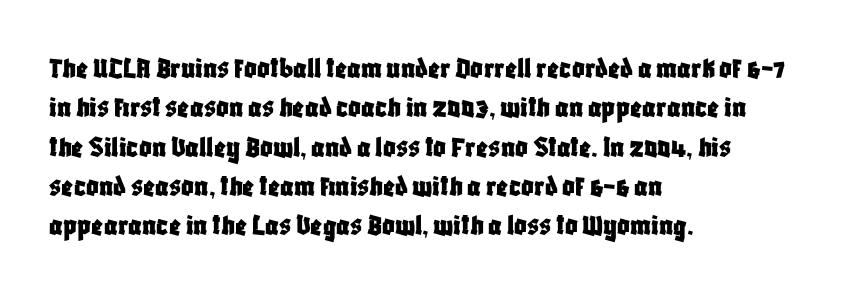
Leading: standard. Tracking here is standard; glyphs follow each other at the usual distance. A typesetter would label this face a sans. Words float on clear page, feet unadorned. Think of a printed novel: that variable character pitch is what you see here.
